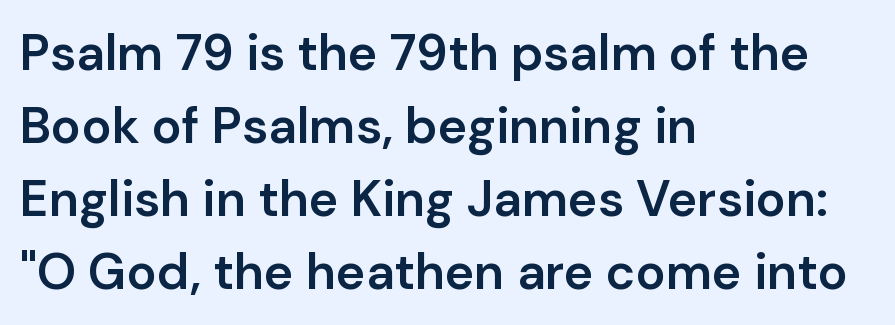
The font's upright variant was chosen for this text. Unlike a traditional serif, this face leaves its strokes unadorned. Reading down the block, your eye returns to a fixed left position each line. A semibold gives these letters moderate extra thickness, short of bold. The letters advance in unequal steps, a hallmark of proportional type. How are the letters spaced? Ordinarily, with no added tracking.
